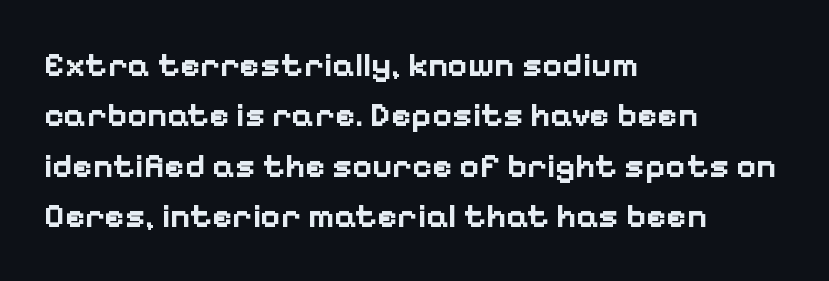
Rendered with straight, roman letterforms. How heavy is the stroke? Heavy — this is a bold. These lines keep a tight, regular rhythm from letter to letter. Which margin do the lines hug? The left one — the right edge is uneven.
